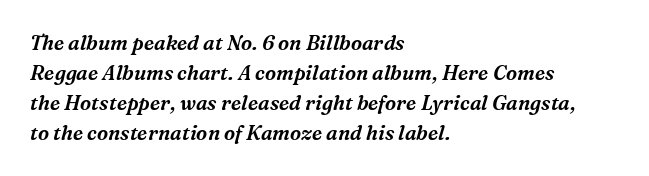
Q: Is the text italic (slanted)? A: Yes, it leans right by about 16 degrees.
Q: Is the text underlined? A: No.
Q: How is the paragraph aligned? A: Left-aligned.
Q: Is the spacing between letters normal or unusually wide? A: Normal.
Q: Is the spacing between lines tight, normal or loose? A: Normal.
